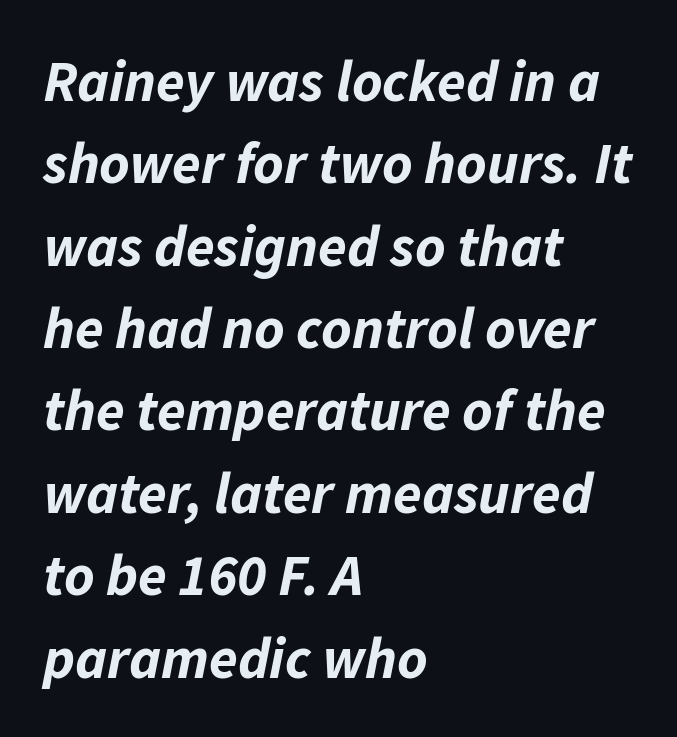
The image shows 58 px bold type, italic (leaning right); set left-aligned, normal line spacing (1.42x), normal letter spacing, not underlined; low stroke contrast and a medium x-height.
